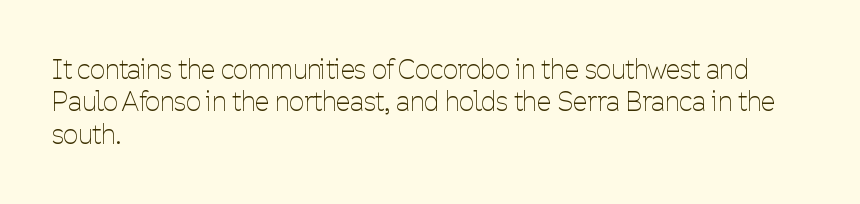
{"italic": "no", "bold": "no", "underline": "no", "align": "left", "line_spacing": "normal", "line_spacing_ratio": 1.25, "letter_spacing": "normal", "letter_spacing_em": 0.0, "glyph_px": 26}
